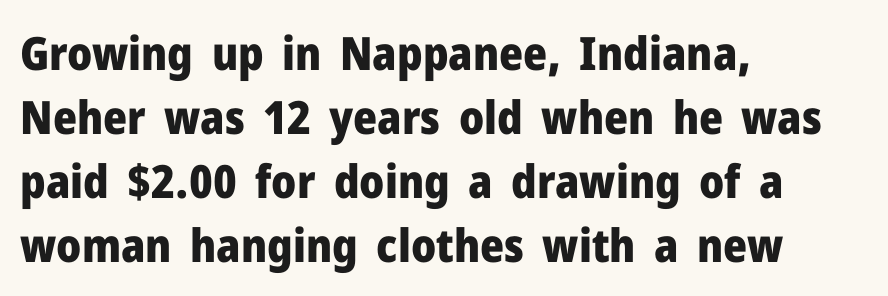
The image shows 46 px heavy sans-serif type, upright; set left-aligned, normal line spacing (1.39x), normal letter spacing, not underlined; low stroke contrast and a medium x-height.
